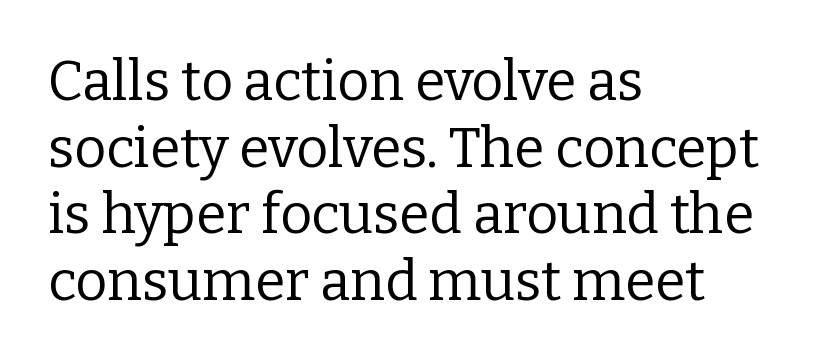
A clean baseline with only descenders dipping below it. Serif or sans? Serif — the stroke terminals have little feet. Proportional: the letters do not fall into vertical columns. The lettering holds an erect, upright posture throughout. Line starts are locked; line ends wander. The passage shown is not bold in any degree.
